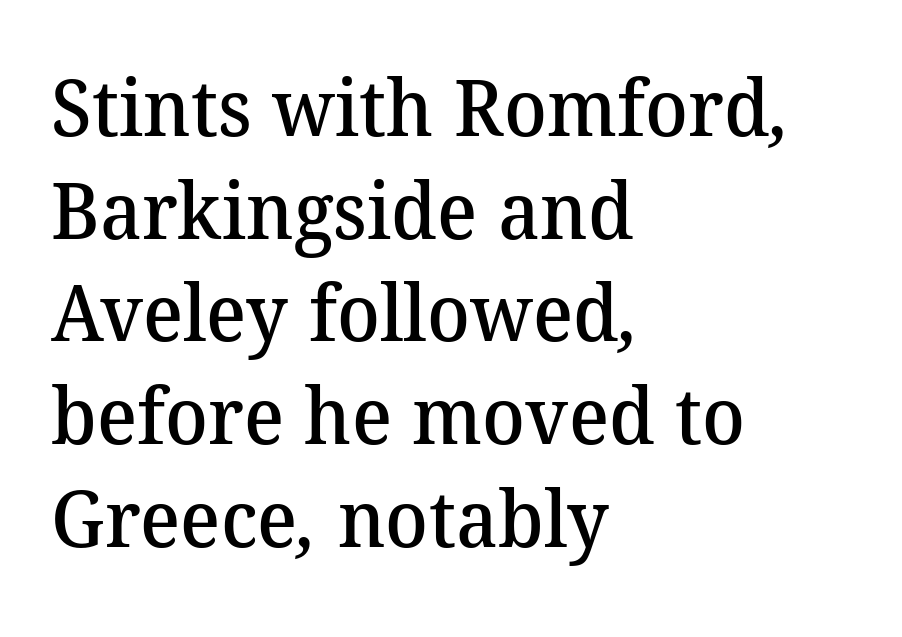
{"serif": "yes", "bold": "semi", "weight": "semibold", "width": "normal", "stroke_contrast": "medium", "x_height": "medium", "monospaced": "no", "underline": "no", "align": "left", "line_spacing": "normal", "line_spacing_ratio": 1.3, "letter_spacing": "normal", "letter_spacing_em": 0.0, "glyph_px": 79}
